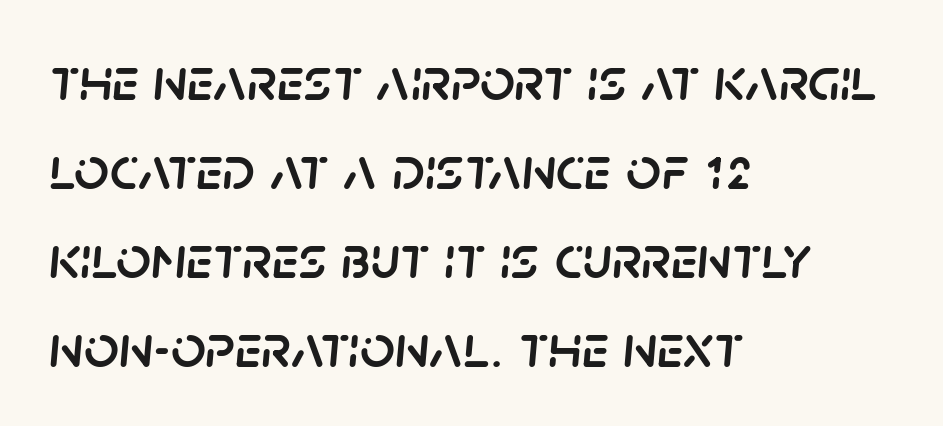
{"italic": "yes", "lean": "right", "slant_degrees": 5, "width": "normal", "stroke_contrast": "low", "x_height": "large", "monospaced": "no", "underline": "no", "align": "left", "line_spacing": "normal", "line_spacing_ratio": 1.46, "letter_spacing": "normal", "letter_spacing_em": 0.0, "glyph_px": 61}
